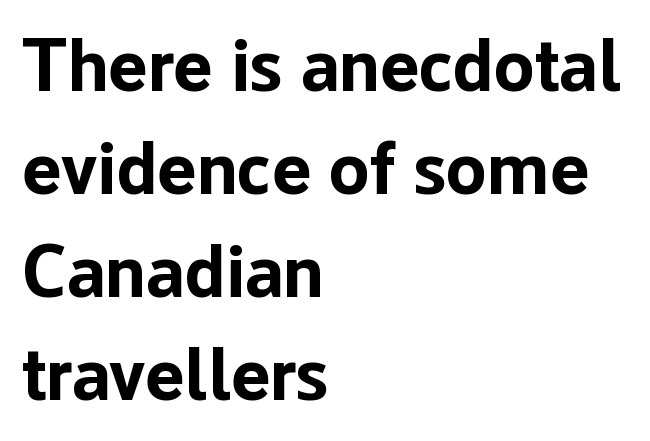
The image shows 74 px bold sans-serif type, upright; set left-aligned, normal line spacing (1.39x), normal letter spacing, not underlined; low stroke contrast and a medium x-height.
